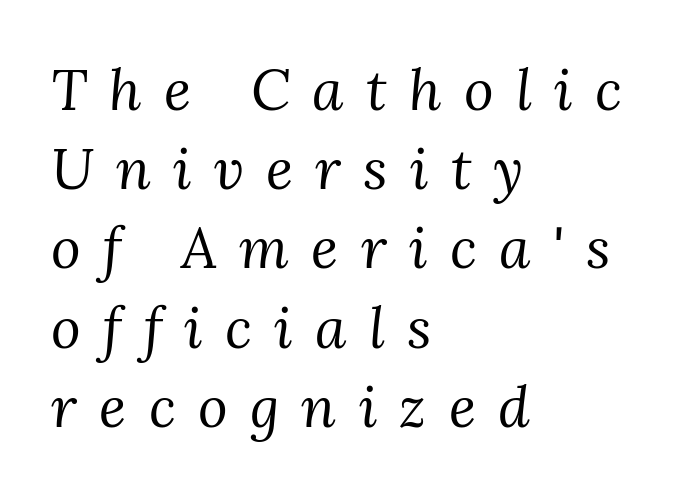
Q: Is the text bold? A: No.
Q: Is the text italic (slanted)? A: Yes, it leans right by about 3 degrees.
Q: Is the typeface a serif or a sans-serif typeface? A: Serif.
Q: Is the text underlined? A: No.
Q: How is the paragraph aligned? A: Left-aligned.
Q: Is the spacing between letters normal or unusually wide? A: Unusually wide.
Q: Is the spacing between lines tight, normal or loose? A: Normal.
Q: Width (condensed, normal, or wide)? A: Normal.
Q: Stroke contrast? A: Medium.
Q: x-height? A: Medium.
Q: Monospaced? A: No.
